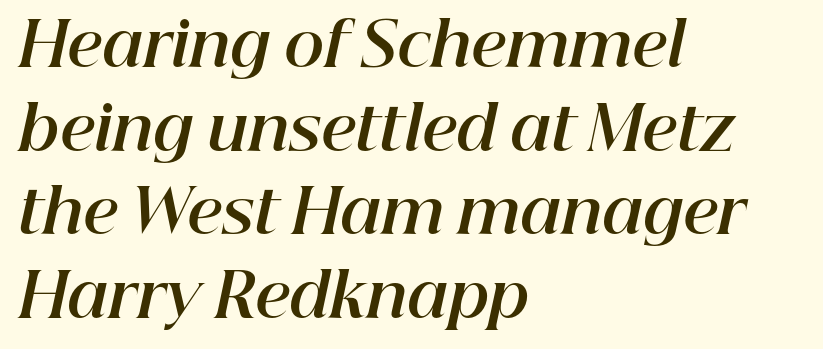
The image shows 61 px bold type, italic (leaning right); set left-aligned, normal line spacing (1.37x), normal letter spacing, not underlined; high stroke contrast and a medium x-height.
